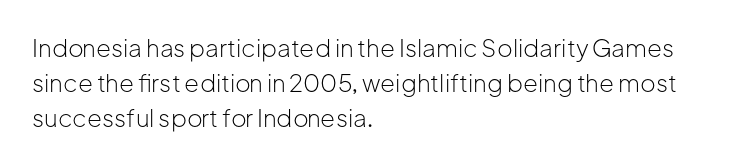
Summary of weight: not heavy and not bold. The passage shown stacks its lines at a standard gap. Upright lettering throughout. Tracking value appears to be zero — textbook default spacing.
